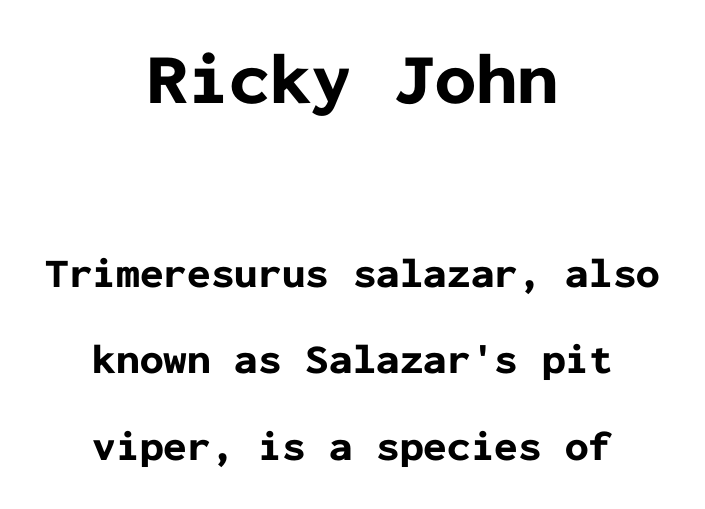
The image shows 73 px bold sans-serif type, upright, monospaced; set centered, loose line spacing (2.07x), normal letter spacing, not underlined; the first (top) block is 1.74x larger; low stroke contrast and a medium x-height.
